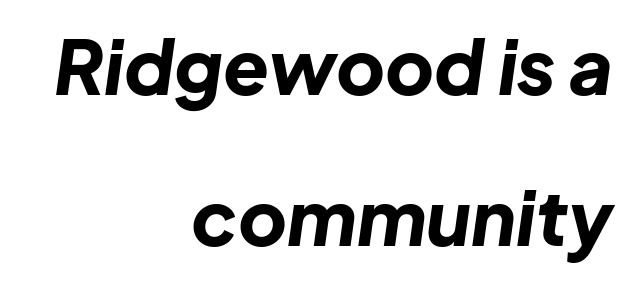
Q: Is the text bold? A: Yes.
Q: Is the text italic (slanted)? A: Yes, it leans right by about 8 degrees.
Q: Is the text underlined? A: No.
Q: How is the paragraph aligned? A: Right-aligned.
Q: Is the spacing between letters normal or unusually wide? A: Normal.
Q: Is the spacing between lines tight, normal or loose? A: Loose.
Q: Width (condensed, normal, or wide)? A: Normal.
Q: Stroke contrast? A: Low.
Q: x-height? A: Medium.
Q: Monospaced? A: No.
